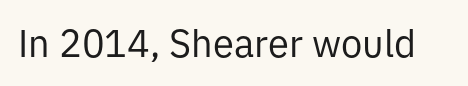
{"serif": "no", "italic": "no", "bold": "no", "weight": "regular", "width": "normal", "stroke_contrast": "low", "x_height": "medium", "monospaced": "no", "underline": "no", "letter_spacing": "normal", "letter_spacing_em": 0.0, "glyph_px": 38}
